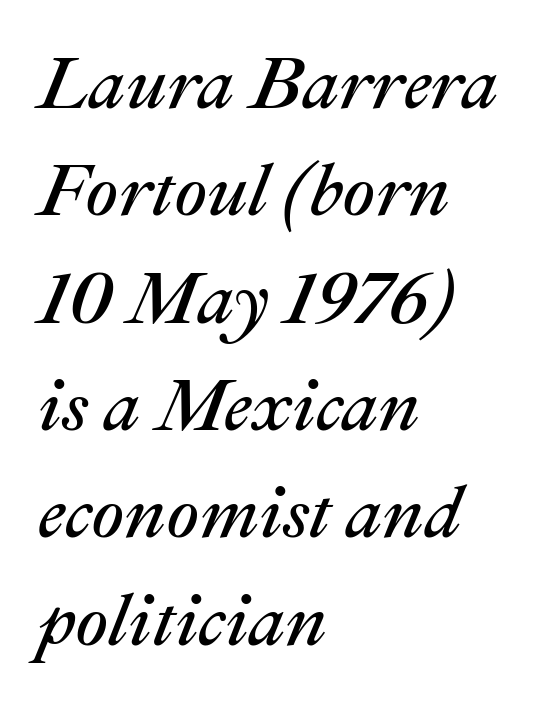
Q: Is the text bold? A: No.
Q: Is the text italic (slanted)? A: Yes, it leans right by about 22 degrees.
Q: Is the text underlined? A: No.
Q: How is the paragraph aligned? A: Left-aligned.
Q: Is the spacing between letters normal or unusually wide? A: Normal.
Q: Is the spacing between lines tight, normal or loose? A: Normal.
Q: Width (condensed, normal, or wide)? A: Normal.
Q: Stroke contrast? A: Medium.
Q: x-height? A: Medium.
Q: Monospaced? A: No.
